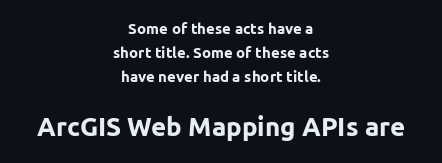
A bare baseline throughout the passage. The type is set solid horizontally, with unmodified tracking. The font's upright variant was chosen for this text. Leading: standard. Its strokes are broad and dark, the hallmark of bold type. Between these two stacked blocks, the lower one wins on size.
